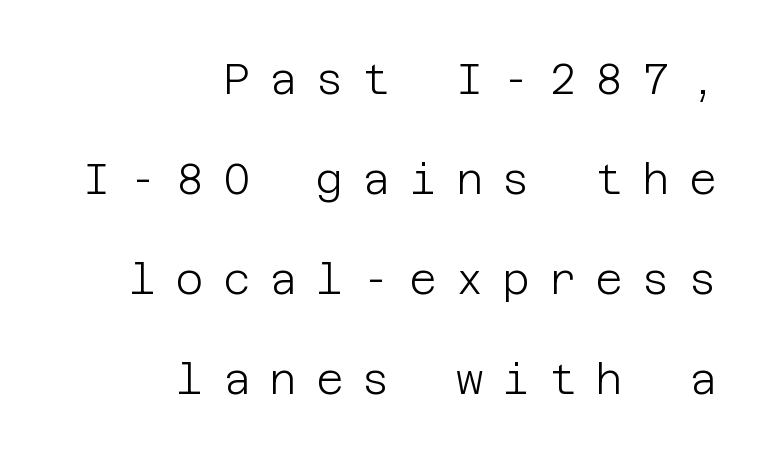
The image shows 42 px light sans-serif type, upright; set right-aligned, loose line spacing (2.38x), unusually wide letter spacing (+0.46 em), not underlined; low stroke contrast and a large x-height.
